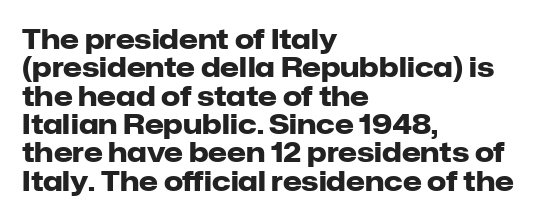
The image shows 27 px bold type, upright; set left-aligned, tight line spacing (1.05x), normal letter spacing, not underlined.
